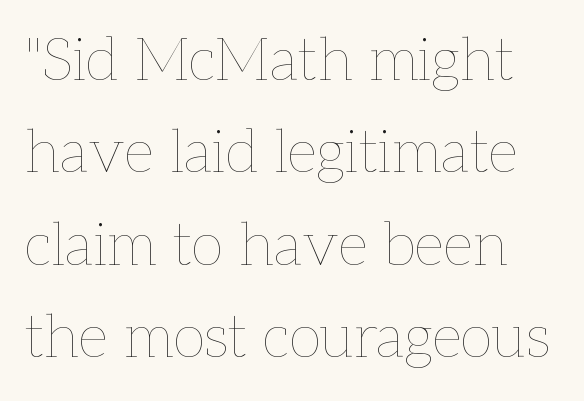
Q: Is the text bold? A: No.
Q: Is the text italic (slanted)? A: No, it is upright.
Q: Is the text underlined? A: No.
Q: Is the spacing between letters normal or unusually wide? A: Normal.
Q: Is the spacing between lines tight, normal or loose? A: Normal.
Q: Width (condensed, normal, or wide)? A: Normal.
Q: Stroke contrast? A: Low.
Q: x-height? A: Medium.
Q: Monospaced? A: No.
